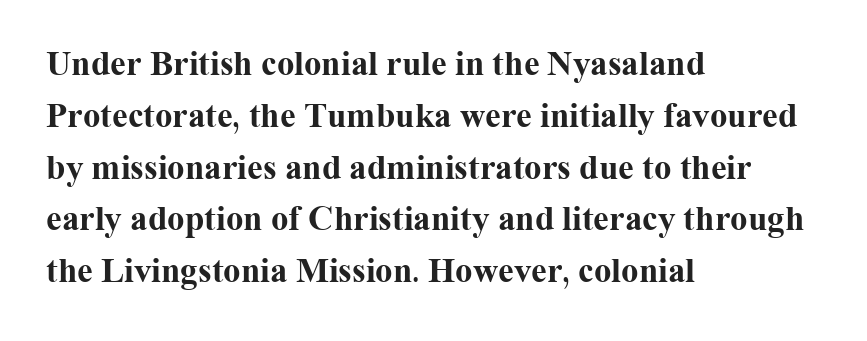
Heavy-handed strokes throughout: this text is bold. The typesetter chose a ragged-right arrangement here. Character widths vary here, with narrow letters taking less room than wide ones. Typographically, this falls in the serif category.
